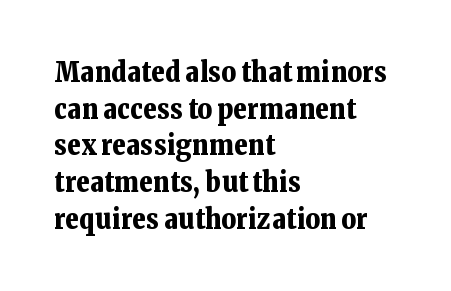
The lines in this sample share a left origin and differ only in where they stop. Caption: standard tracking, unaltered. Character widths vary here, with narrow letters taking less room than wide ones. Is the type bold? Yes — the strokes are clearly thick and heavy. A typesetter would label this face a serif. A typesetter would call this leading conventional body-copy spacing.
